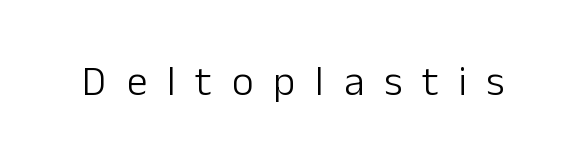
{"serif": "no", "italic": "no", "bold": "no", "weight": "light", "width": "normal", "stroke_contrast": "low", "x_height": "medium", "monospaced": "no", "underline": "no", "letter_spacing": "wide", "letter_spacing_em": 0.47, "glyph_px": 42}
